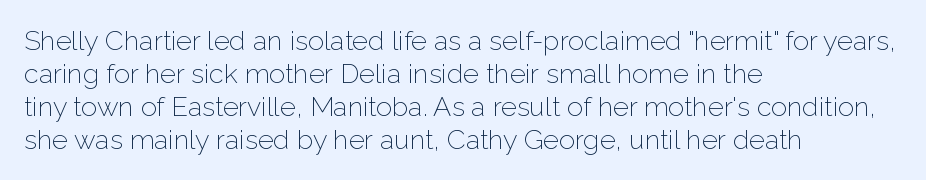
Q: Is the text bold? A: No.
Q: Is the text italic (slanted)? A: No, it is upright.
Q: Is the text underlined? A: No.
Q: How is the paragraph aligned? A: Left-aligned.
Q: Is the spacing between letters normal or unusually wide? A: Normal.
